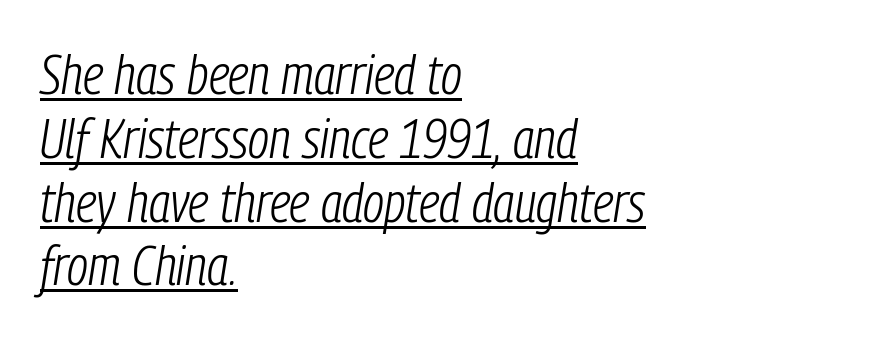
The letterforms sit at book weight or below. The axis of the letterforms is tilted away from vertical. Honestly, the underline is the first thing you notice here. The letterforms sit shoulder to shoulder at normal distance. These lines are rendered in a variable-pitch font. All the whitespace from short lines collects on the right.
